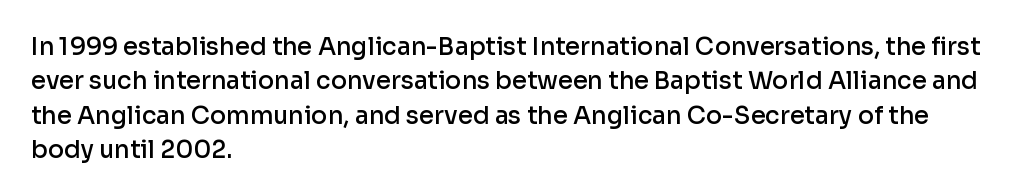
{"italic": "no", "bold": "semi", "underline": "no", "align": "left", "line_spacing": "normal", "line_spacing_ratio": 1.43, "letter_spacing": "normal", "letter_spacing_em": 0.0, "glyph_px": 24}
